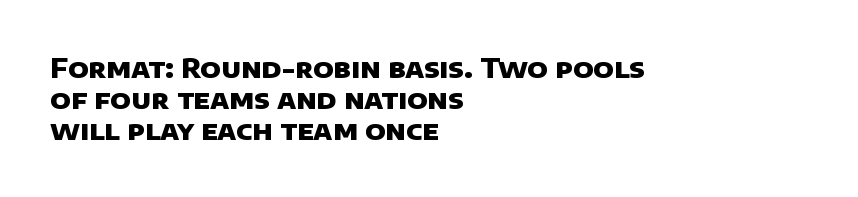
Q: Is the text bold? A: Yes.
Q: Is the text underlined? A: No.
Q: How is the paragraph aligned? A: Left-aligned.
Q: Is the spacing between letters normal or unusually wide? A: Normal.
Q: Is the spacing between lines tight, normal or loose? A: Tight.
